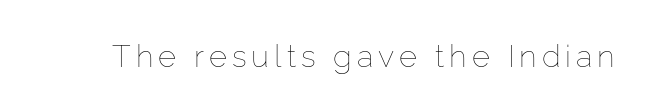
{"italic": "no", "bold": "no", "weight": "thin", "width": "normal", "stroke_contrast": "low", "x_height": "medium", "monospaced": "no", "underline": "no", "glyph_px": 31}
